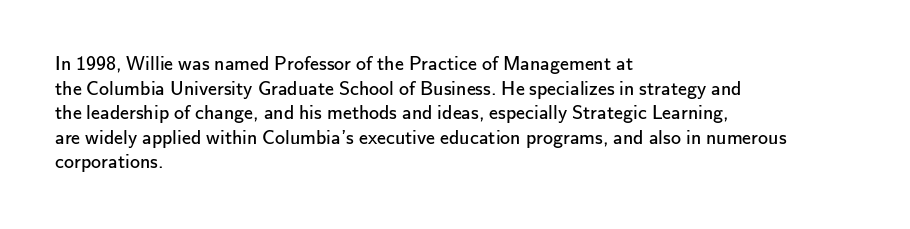
Casual observation: everything's shoved over to the left. This is not heavy type; no bold has been used. Italic? Not at all — the glyphs are vertical. The space beneath each line is pristine and unruled. No extra tracking has been applied to these lines.
